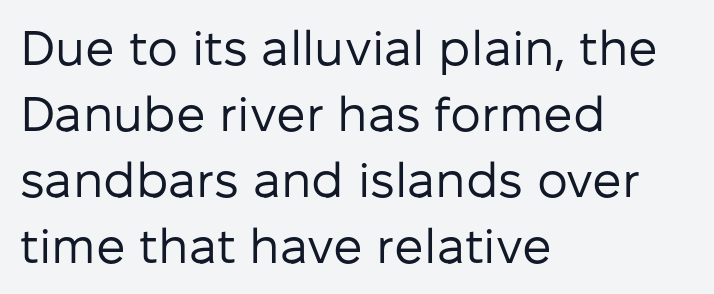
{"serif": "no", "italic": "no", "bold": "no", "weight": "regular", "width": "normal", "stroke_contrast": "low", "x_height": "medium", "monospaced": "no", "underline": "no", "align": "left", "line_spacing": "normal", "line_spacing_ratio": 1.35, "letter_spacing": "normal", "letter_spacing_em": 0.0, "glyph_px": 49}
